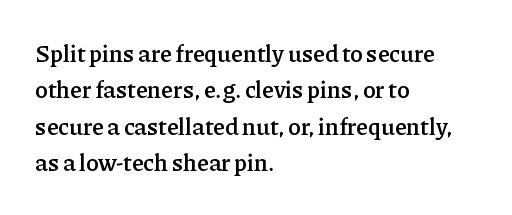
Q: Is the text bold? A: Semi-bold.
Q: Is the text italic (slanted)? A: No, it is upright.
Q: Is the text underlined? A: No.
Q: How is the paragraph aligned? A: Left-aligned.
Q: Is the spacing between letters normal or unusually wide? A: Normal.
Q: Is the spacing between lines tight, normal or loose? A: Normal.
